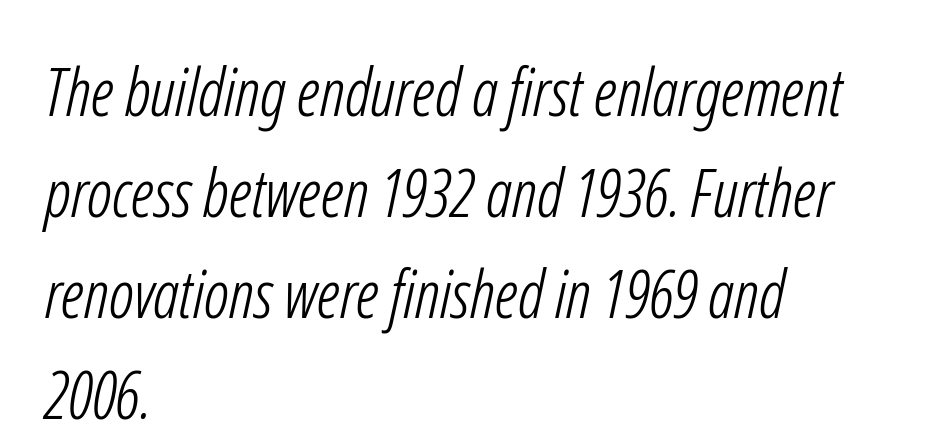
{"serif": "no", "bold": "no", "weight": "light", "width": "condensed", "stroke_contrast": "low", "x_height": "medium", "monospaced": "no", "underline": "no", "align": "left", "line_spacing": "normal", "line_spacing_ratio": 1.53, "letter_spacing": "normal", "letter_spacing_em": 0.0, "glyph_px": 66}
